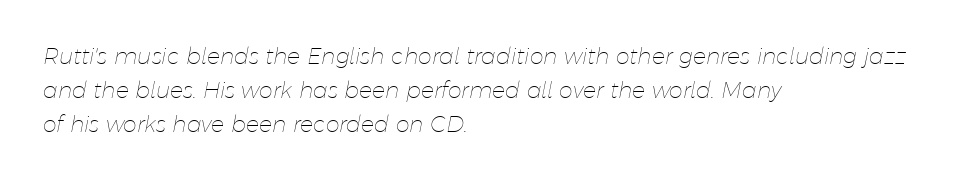
The image shows 22 px text type, italic (leaning right); set left-aligned, normal line spacing (1.54x), normal letter spacing, not underlined.
